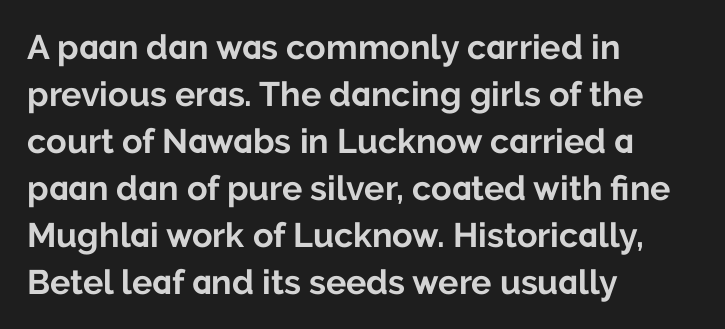
Does the weight exceed regular? Yes, all the way to bold. This sample uses plain, unmodified letter spacing. The letters carry no serifs — their stems end cleanly without finishing strokes. Here the designer chose a conventional face with non-uniform glyph widths. The type sits square on the baseline with zero lean. Teacher's note: observe the even left margin — that is flush-left alignment.
